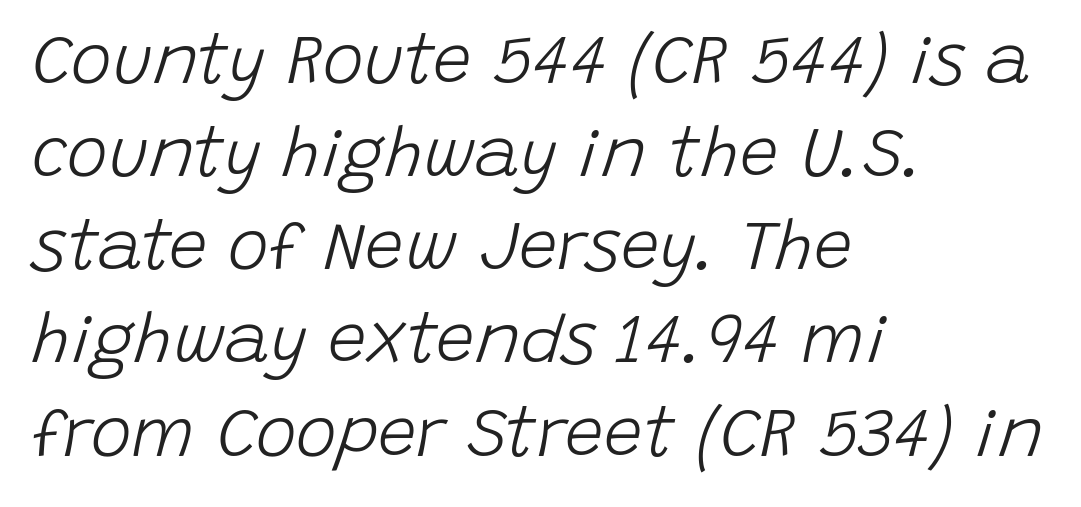
The image shows 69 px light type, italic (leaning right); set left-aligned, normal line spacing (1.35x), normal letter spacing, not underlined; low stroke contrast and a large x-height.
